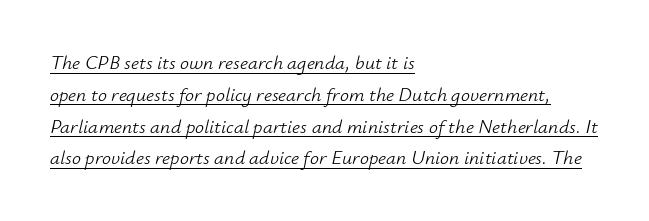
{"italic": "yes", "lean": "right", "slant_degrees": 12, "bold": "no", "underline": "yes", "align": "left", "line_spacing": "normal", "line_spacing_ratio": 1.59, "letter_spacing": "normal", "letter_spacing_em": 0.0, "glyph_px": 20}
